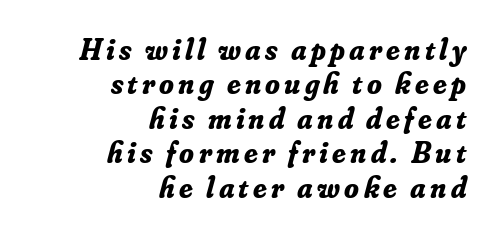
{"serif": "yes", "italic": "yes", "lean": "right", "slant_degrees": 16, "bold": "yes", "weight": "bold", "width": "normal", "stroke_contrast": "low", "x_height": "small", "monospaced": "no", "underline": "no", "align": "right", "line_spacing": "tight", "line_spacing_ratio": 1.15, "glyph_px": 30}
